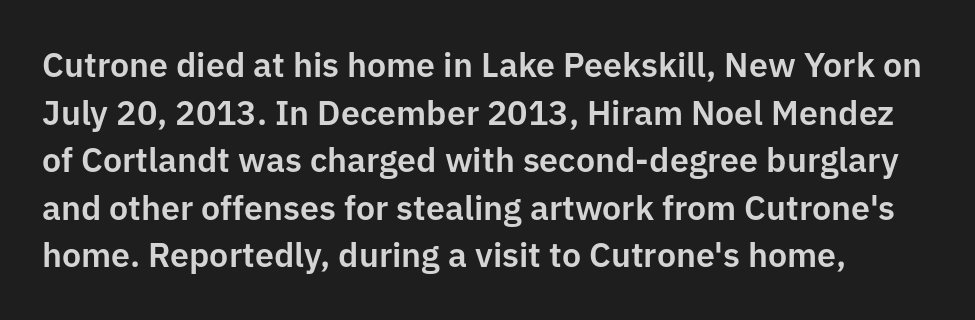
The image shows 34 px sans-serif type, upright; set normal line spacing (1.4x), normal letter spacing, not underlined; low stroke contrast and a medium x-height.
